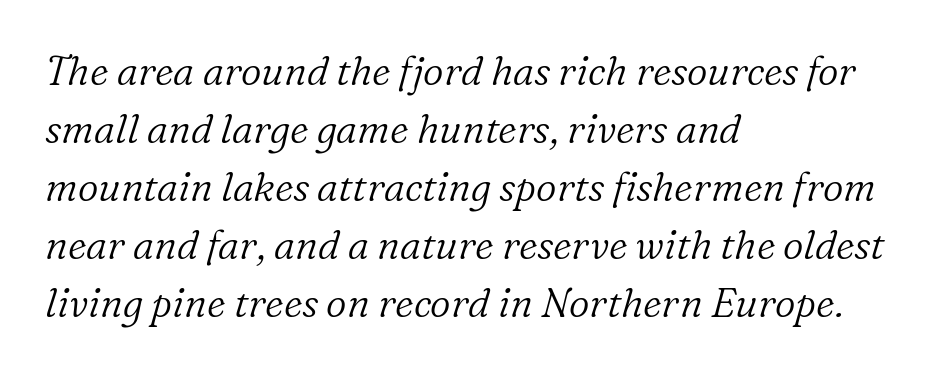
{"serif": "yes", "italic": "yes", "lean": "right", "slant_degrees": 16, "bold": "no", "weight": "light", "width": "normal", "stroke_contrast": "low", "x_height": "medium", "monospaced": "no", "underline": "no", "align": "left", "line_spacing": "normal", "line_spacing_ratio": 1.45, "letter_spacing": "normal", "letter_spacing_em": 0.0, "glyph_px": 40}
